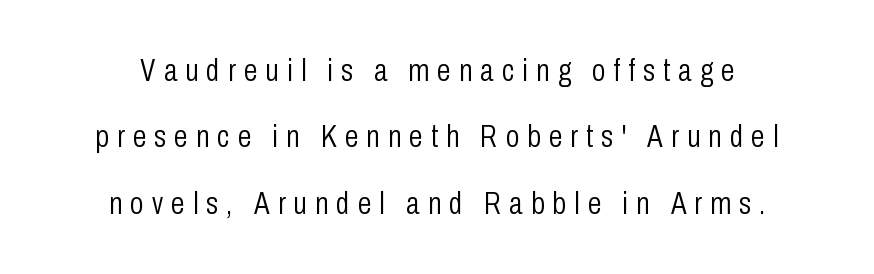
Q: Is the text bold? A: No.
Q: Is the text italic (slanted)? A: No, it is upright.
Q: Is the typeface a serif or a sans-serif typeface? A: Sans-serif.
Q: Is the text underlined? A: No.
Q: Is the spacing between letters normal or unusually wide? A: Unusually wide.
Q: Is the spacing between lines tight, normal or loose? A: Loose.
Q: Width (condensed, normal, or wide)? A: Condensed.
Q: Stroke contrast? A: Low.
Q: x-height? A: Medium.
Q: Monospaced? A: No.
